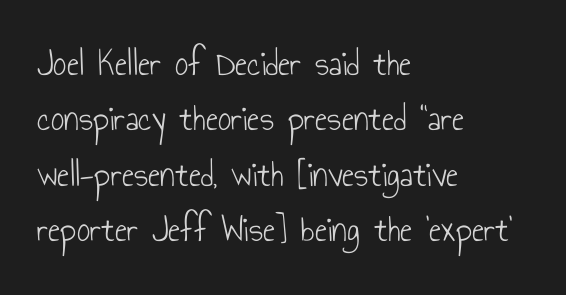
Q: Is the text bold? A: No.
Q: Is the text italic (slanted)? A: No, it is upright.
Q: Is the typeface a serif or a sans-serif typeface? A: Sans-serif.
Q: Is the text underlined? A: No.
Q: How is the paragraph aligned? A: Left-aligned.
Q: Is the spacing between letters normal or unusually wide? A: Normal.
Q: Is the spacing between lines tight, normal or loose? A: Normal.
Q: Width (condensed, normal, or wide)? A: Condensed.
Q: Stroke contrast? A: Low.
Q: x-height? A: Small.
Q: Monospaced? A: No.
